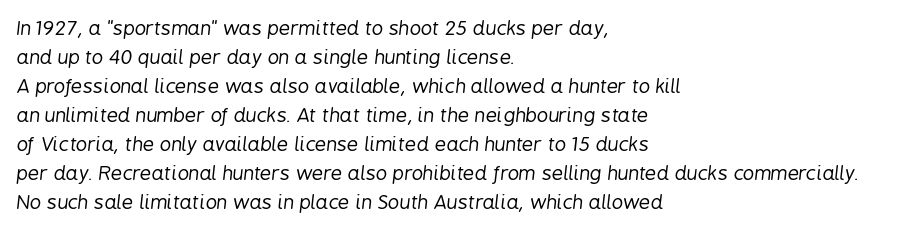
Q: Is the text bold? A: No.
Q: Is the text italic (slanted)? A: Yes, it leans right by about 6 degrees.
Q: Is the text underlined? A: No.
Q: How is the paragraph aligned? A: Left-aligned.
Q: Is the spacing between letters normal or unusually wide? A: Normal.
Q: Is the spacing between lines tight, normal or loose? A: Normal.
